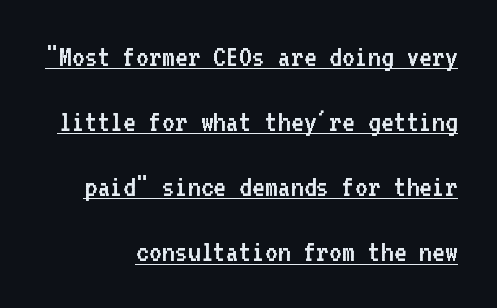
The image shows 31 px regular-weight sans-serif type, upright, monospaced; set right-aligned, loose line spacing (2.1x), normal letter spacing, underlined; low stroke contrast and a medium x-height.
